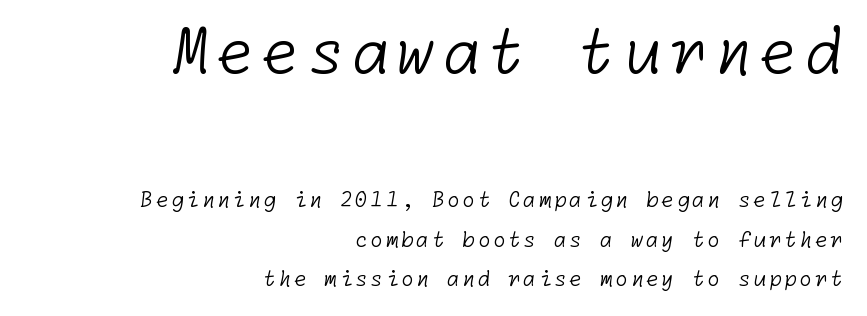
The image shows 62 px light sans-serif type; set right-aligned, line spacing 1.88x, not underlined; the first (top) block is 2.95x larger; low stroke contrast and a medium x-height.
